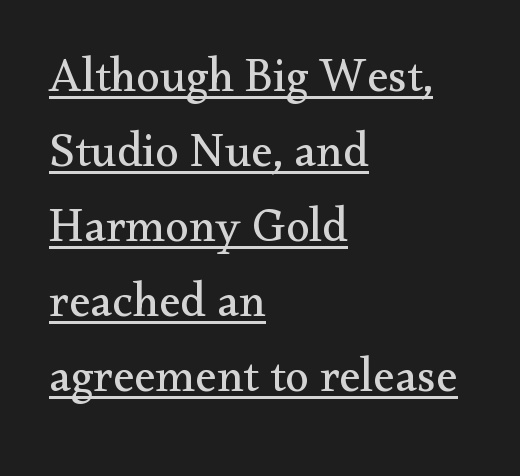
The image shows 48 px regular-weight serif type, upright; set left-aligned, normal line spacing (1.56x), normal letter spacing, underlined; medium stroke contrast and a small x-height.
